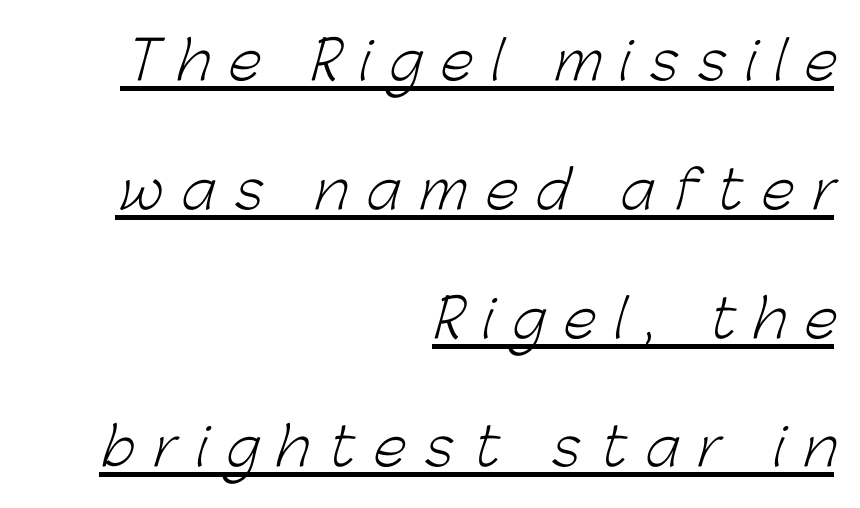
The image shows 53 px light sans-serif type; set right-aligned, loose line spacing (2.43x), unusually wide letter spacing (+0.36 em), underlined; low stroke contrast and a medium x-height.
